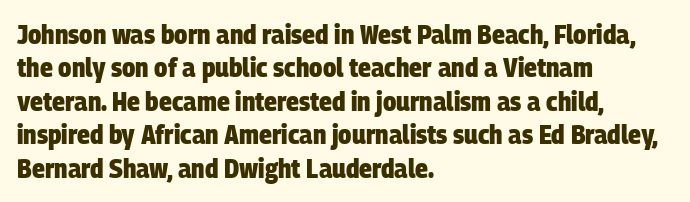
{"bold": "yes", "underline": "no", "align": "left", "line_spacing_ratio": 1.24, "letter_spacing": "normal", "letter_spacing_em": 0.0, "glyph_px": 27}
